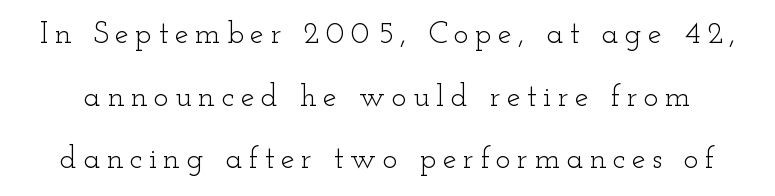
The image shows 31 px light, wide serif type, upright; set loose line spacing (2.02x), unusually wide letter spacing (+0.21 em), not underlined; low stroke contrast and a small x-height.
